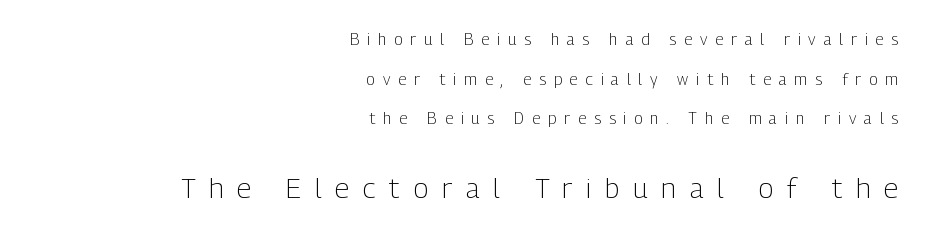
Q: Is the text bold? A: No.
Q: Is the text italic (slanted)? A: No, it is upright.
Q: Is the typeface a serif or a sans-serif typeface? A: Sans-serif.
Q: Is the text underlined? A: No.
Q: How is the paragraph aligned? A: Right-aligned.
Q: Is the spacing between letters normal or unusually wide? A: Unusually wide.
Q: Is the spacing between lines tight, normal or loose? A: Loose.
Q: Which block of text is set in a larger size, the first (top) or the second (bottom)? A: The second (bottom) one.
Q: Width (condensed, normal, or wide)? A: Condensed.
Q: Stroke contrast? A: Low.
Q: x-height? A: Medium.
Q: Monospaced? A: No.
